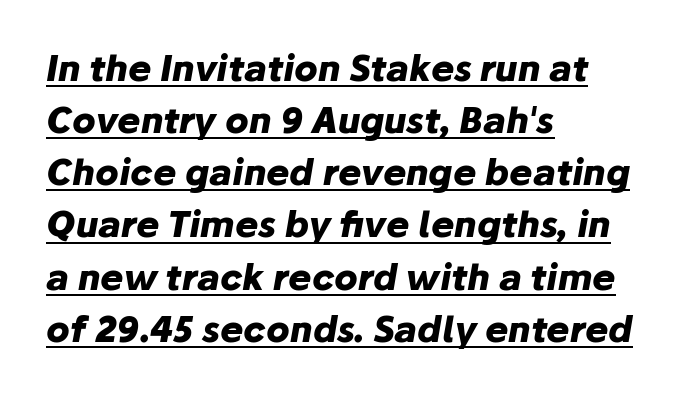
Q: Is the text bold? A: Yes.
Q: Is the text italic (slanted)? A: Yes, it leans right by about 10 degrees.
Q: Is the text underlined? A: Yes.
Q: How is the paragraph aligned? A: Left-aligned.
Q: Is the spacing between letters normal or unusually wide? A: Normal.
Q: Is the spacing between lines tight, normal or loose? A: Normal.
Q: Width (condensed, normal, or wide)? A: Normal.
Q: Stroke contrast? A: Low.
Q: x-height? A: Medium.
Q: Monospaced? A: No.
